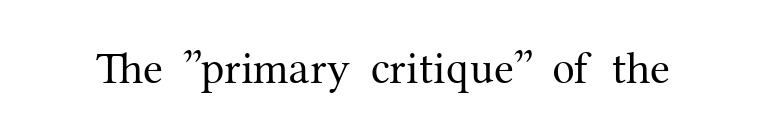
The image shows 45 px regular-weight serif type, upright; set normal letter spacing, not underlined; medium stroke contrast and a medium x-height.
